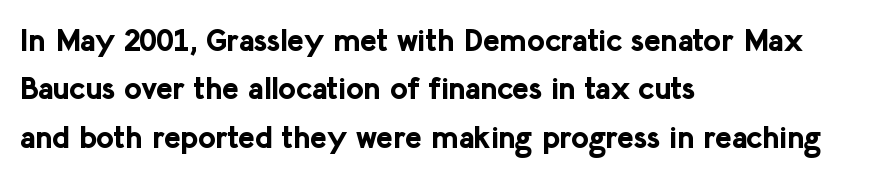
{"serif": "no", "italic": "no", "bold": "yes", "weight": "bold", "width": "normal", "stroke_contrast": "low", "x_height": "medium", "monospaced": "no", "underline": "no", "align": "left", "line_spacing": "normal", "line_spacing_ratio": 1.56, "letter_spacing": "normal", "letter_spacing_em": 0.0, "glyph_px": 31}
